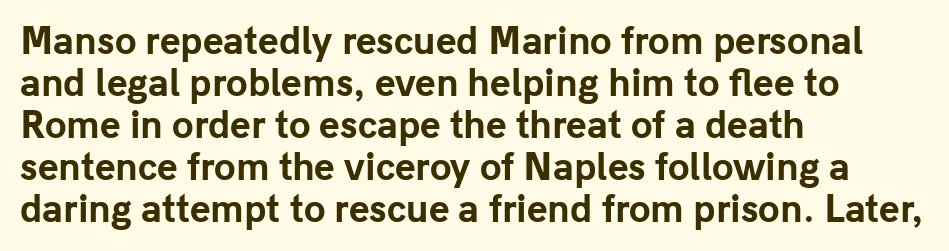
{"serif": "no", "italic": "no", "bold": "yes", "weight": "bold", "width": "normal", "stroke_contrast": "low", "x_height": "medium", "monospaced": "no", "underline": "no", "align": "left", "line_spacing_ratio": 1.2, "letter_spacing": "normal", "letter_spacing_em": 0.0, "glyph_px": 35}
